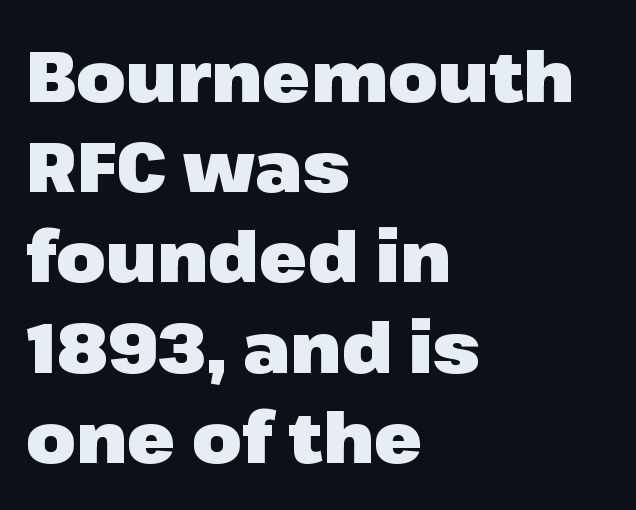
{"serif": "no", "italic": "no", "bold": "yes", "weight": "heavy", "width": "normal", "stroke_contrast": "low", "x_height": "medium", "monospaced": "no", "underline": "no", "align": "left", "line_spacing": "normal", "line_spacing_ratio": 1.27, "letter_spacing": "normal", "letter_spacing_em": 0.0, "glyph_px": 71}
